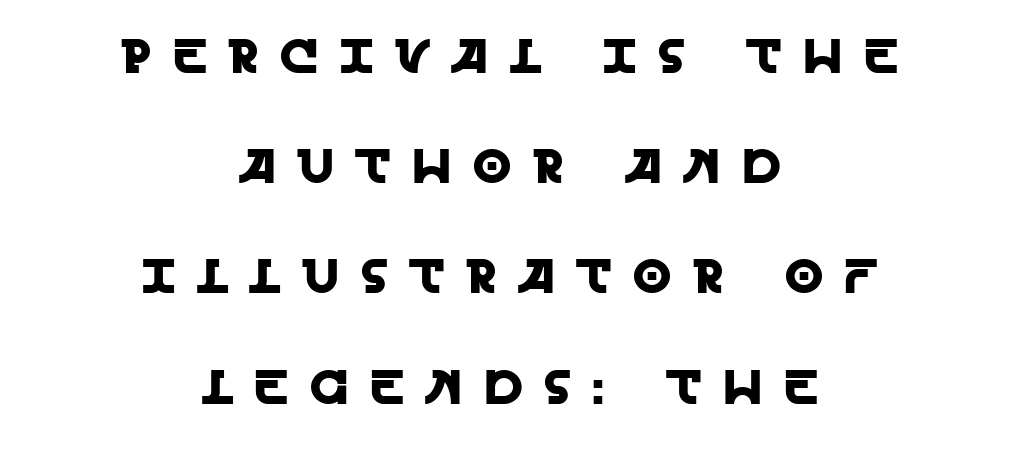
{"serif": "no", "italic": "no", "width": "normal", "x_height": "large", "monospaced": "no", "underline": "no", "align": "center", "line_spacing": "loose", "line_spacing_ratio": 2.25, "letter_spacing": "wide", "letter_spacing_em": 0.44, "glyph_px": 49}
